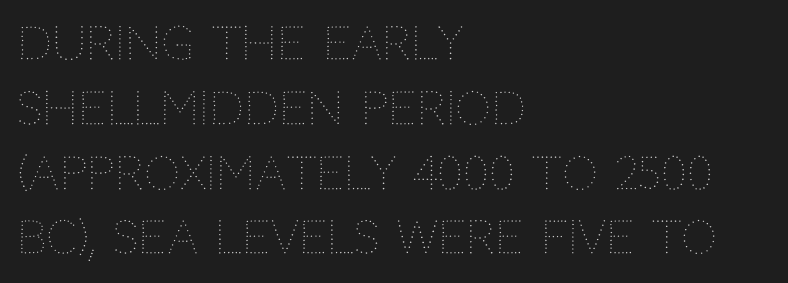
Italic: no, the glyphs are upright roman. The face used here is rendered with its standard letterfit. Proportional: the letters do not fall into vertical columns. The letterforms sit at book weight or below.
